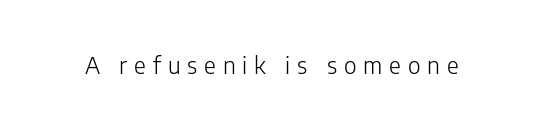
Upright lettering throughout. The type is letterspaced generously, with wide tracking. The font sits on the lighter half of the weight spectrum, regular included. The glyphs are unaccompanied by any horizontal stroke below them.
